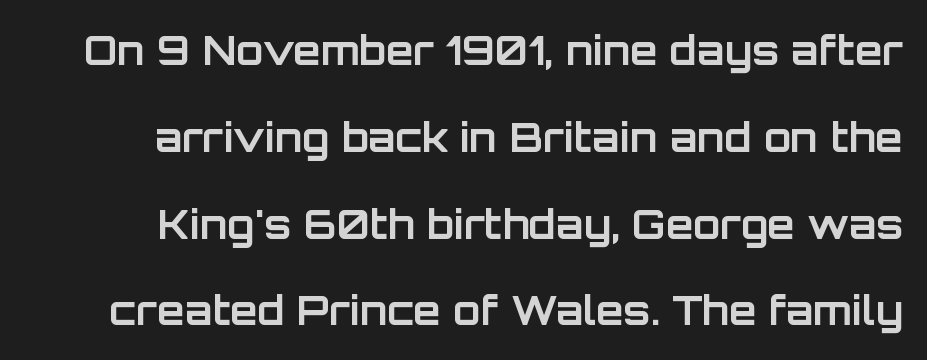
Q: Is the text bold? A: Yes.
Q: Is the text italic (slanted)? A: No, it is upright.
Q: Is the typeface a serif or a sans-serif typeface? A: Sans-serif.
Q: Is the text underlined? A: No.
Q: Is the spacing between letters normal or unusually wide? A: Normal.
Q: Is the spacing between lines tight, normal or loose? A: Loose.
Q: Width (condensed, normal, or wide)? A: Normal.
Q: Stroke contrast? A: Low.
Q: x-height? A: Large.
Q: Monospaced? A: No.
